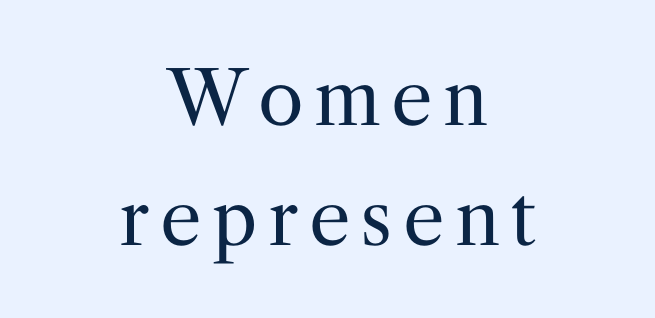
Q: Is the text bold? A: No.
Q: Is the text italic (slanted)? A: No, it is upright.
Q: Is the typeface a serif or a sans-serif typeface? A: Serif.
Q: Is the text underlined? A: No.
Q: How is the paragraph aligned? A: Centered.
Q: Is the spacing between lines tight, normal or loose? A: Normal.
Q: Width (condensed, normal, or wide)? A: Normal.
Q: Stroke contrast? A: Medium.
Q: x-height? A: Medium.
Q: Monospaced? A: No.
